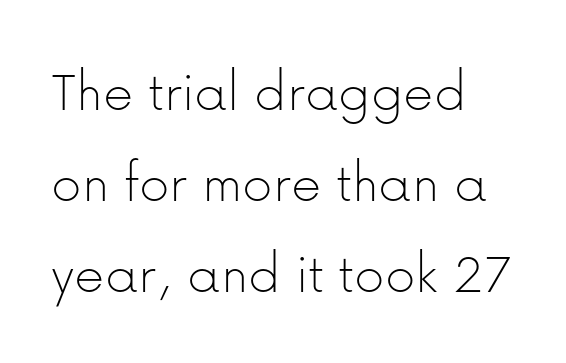
Q: Is the text bold? A: No.
Q: Is the text italic (slanted)? A: No, it is upright.
Q: Is the typeface a serif or a sans-serif typeface? A: Sans-serif.
Q: Is the text underlined? A: No.
Q: How is the paragraph aligned? A: Left-aligned.
Q: Is the spacing between letters normal or unusually wide? A: Normal.
Q: Is the spacing between lines tight, normal or loose? A: Normal.
Q: Width (condensed, normal, or wide)? A: Normal.
Q: Stroke contrast? A: Low.
Q: x-height? A: Medium.
Q: Monospaced? A: No.
